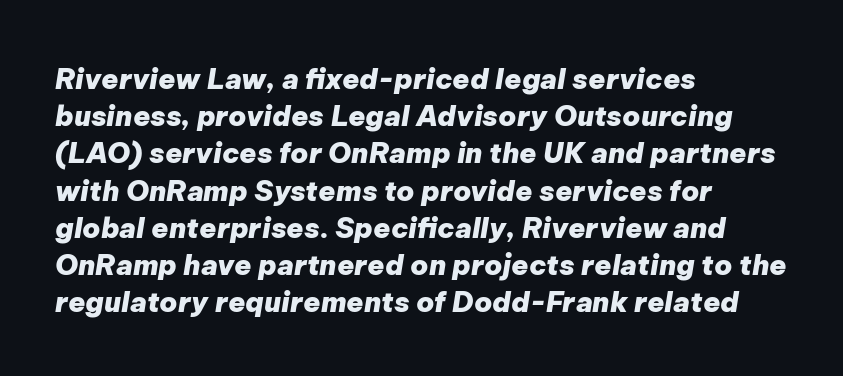
No word sits above an underline. Reading down the column, the eye jumps a familiar distance to each next line. Varying glyph widths throughout — classic text-font behaviour. Characters are canted at an angle relative to the baseline's perpendicular. Between one letter and the next there's only the usual sliver of space.
